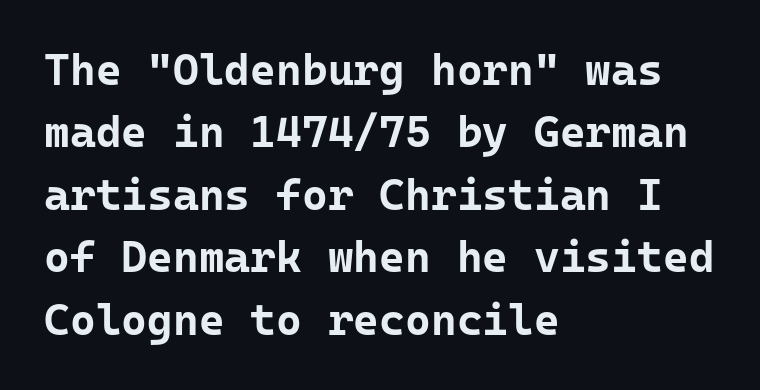
The image shows 44 px bold sans-serif type, upright, monospaced; set left-aligned, normal line spacing (1.42x), normal letter spacing, not underlined; low stroke contrast and a medium x-height.
